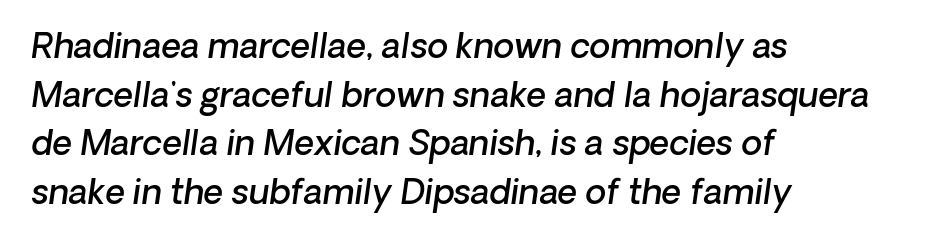
Clear beneath every line of the passage. Weight: semibold (demi). Spacing verdict: proportional, widths tailored to each character. This sample is left-justified, so line endings fall wherever the words run out. It's the slanting kind of type. In terms of leading, this rendering sits right in the middle.
